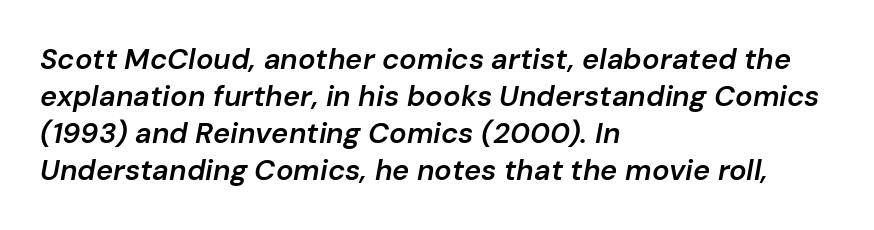
Stems and bowls a touch heavier than normal — semibold. Tall strokes in this sample are angled rather than plumb. The string is rendered with underlining switched off. A student would call this left alignment; a typographer would say flush left, rag right. Each new line begins a customary step beneath the previous one. The passage shown is typed in a proportional face where columns would drift.
